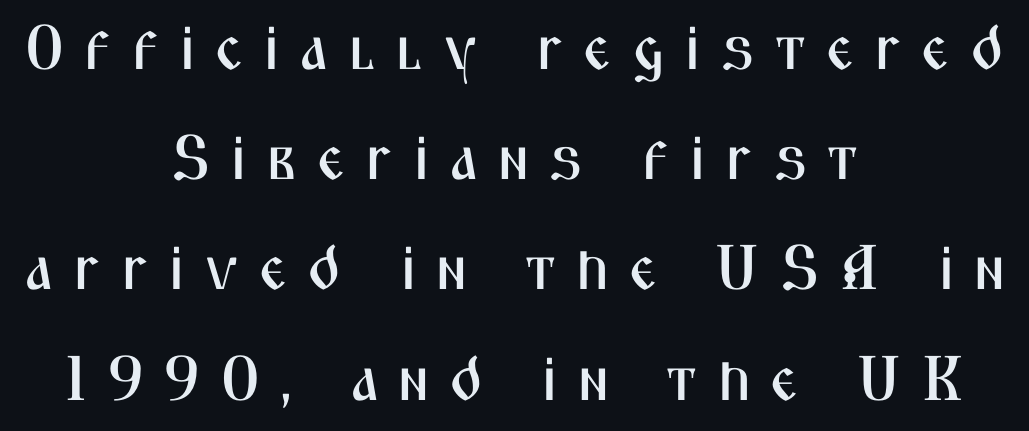
{"serif": "no", "italic": "no", "width": "condensed", "stroke_contrast": "medium", "x_height": "medium", "monospaced": "no", "underline": "no", "align": "center", "line_spacing_ratio": 1.75, "letter_spacing": "wide", "letter_spacing_em": 0.31, "glyph_px": 63}
